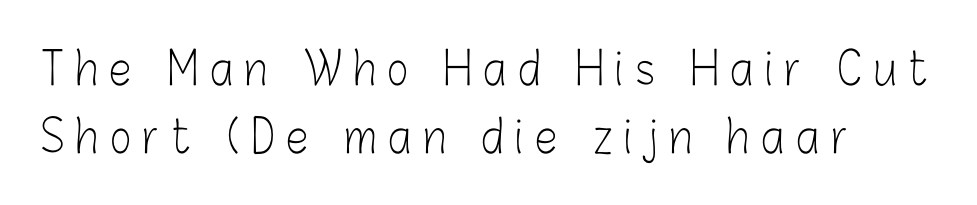
The image shows 45 px light, condensed sans-serif type, upright; set left-aligned, normal line spacing (1.51x), unusually wide letter spacing (+0.27 em), not underlined; low stroke contrast and a medium x-height.
